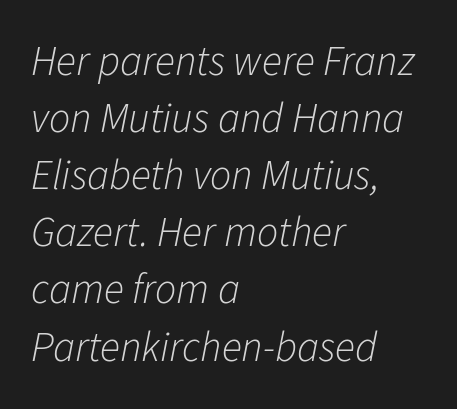
The image shows 42 px light type, italic (leaning right); set left-aligned, normal line spacing (1.36x), normal letter spacing, not underlined; low stroke contrast and a medium x-height.
